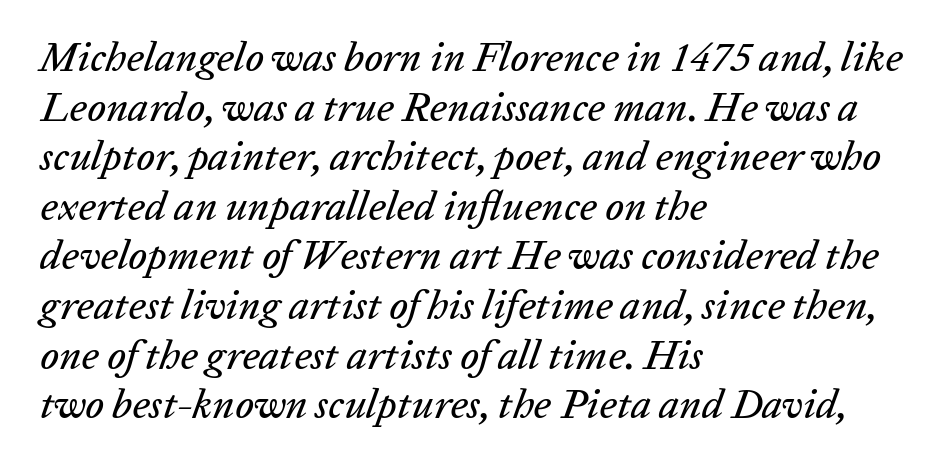
{"italic": "yes", "lean": "right", "slant_degrees": 20, "width": "normal", "stroke_contrast": "low", "x_height": "medium", "monospaced": "no", "underline": "no", "align": "left", "line_spacing_ratio": 1.21, "letter_spacing": "normal", "letter_spacing_em": 0.0, "glyph_px": 41}
